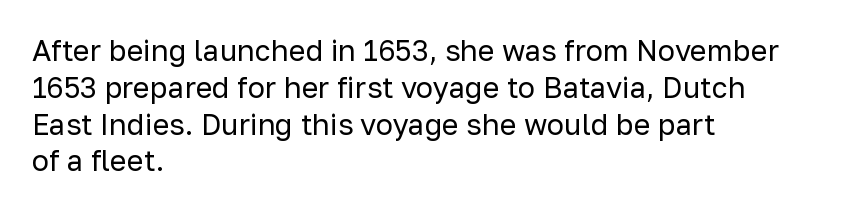
{"serif": "no", "italic": "no", "bold": "no", "weight": "regular", "width": "normal", "stroke_contrast": "low", "x_height": "medium", "monospaced": "no", "underline": "no", "align": "left", "line_spacing": "normal", "line_spacing_ratio": 1.27, "letter_spacing": "normal", "letter_spacing_em": 0.0, "glyph_px": 29}
